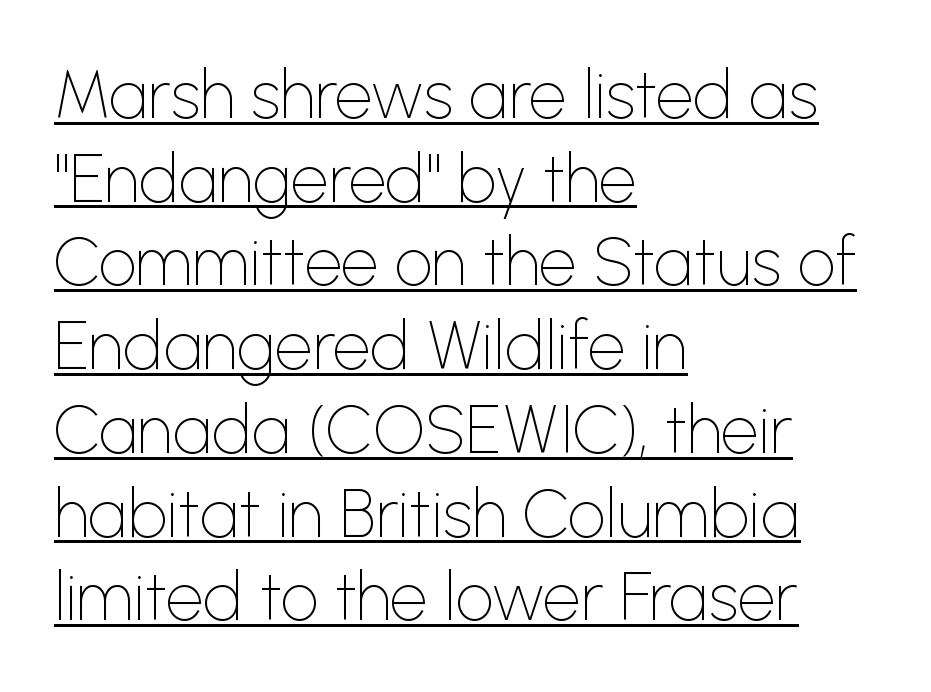
{"serif": "no", "italic": "no", "bold": "no", "weight": "thin", "width": "normal", "stroke_contrast": "low", "x_height": "medium", "monospaced": "no", "underline": "yes", "align": "left", "line_spacing": "normal", "line_spacing_ratio": 1.25, "letter_spacing": "normal", "letter_spacing_em": 0.0, "glyph_px": 67}
